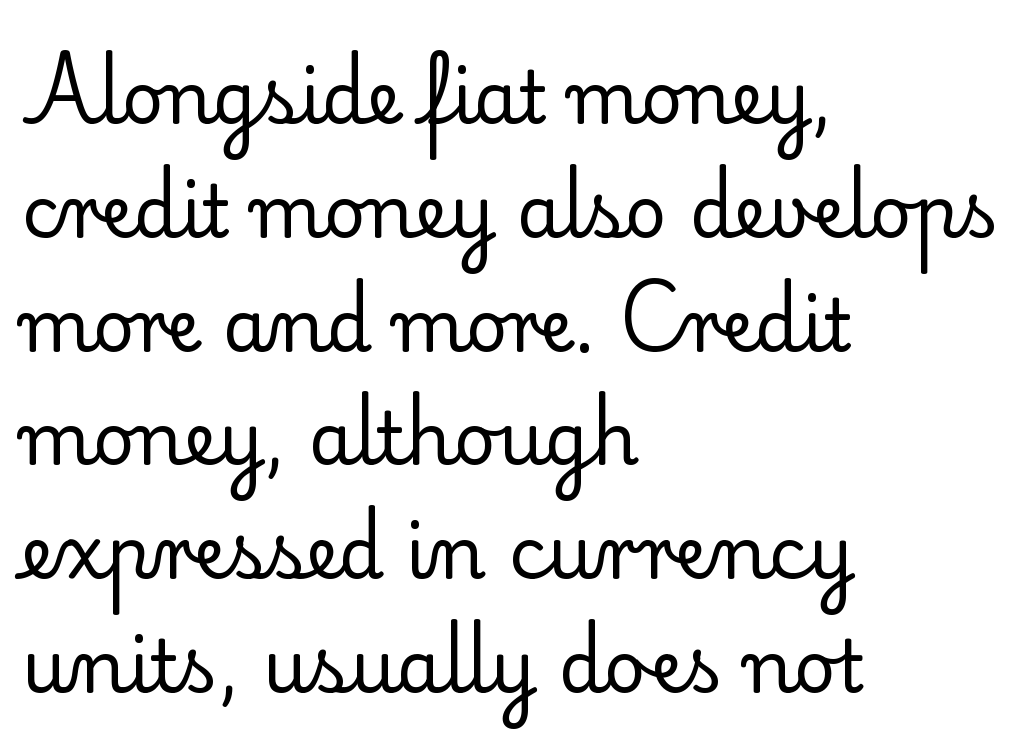
The image shows 72 px regular-weight serif type, upright; set left-aligned, normal line spacing (1.58x), normal letter spacing, not underlined; low stroke contrast and a small x-height.
